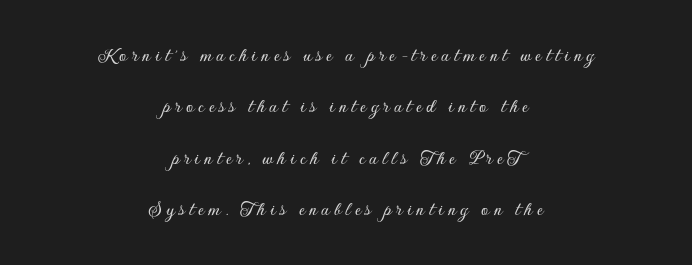
The words here are not underlined. Notice how the passage keeps no hard edge, just a central spine. The designer dialed line spacing up above the default.
